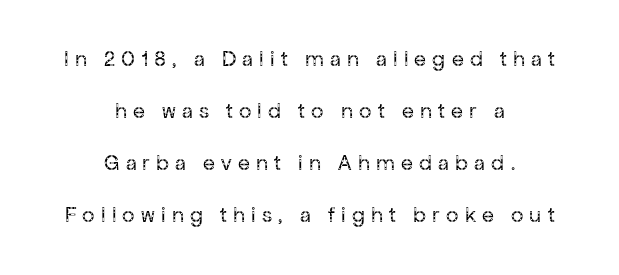
These lines were composed using upright roman letters. Reading down the block, each line starts at a different indent, mirrored at its end. This rendering features lettering with no underline. Heaviness? Minimal to ordinary, like unemphasized prose. This block would shrink considerably if given ordinary leading; it's expanded now.
